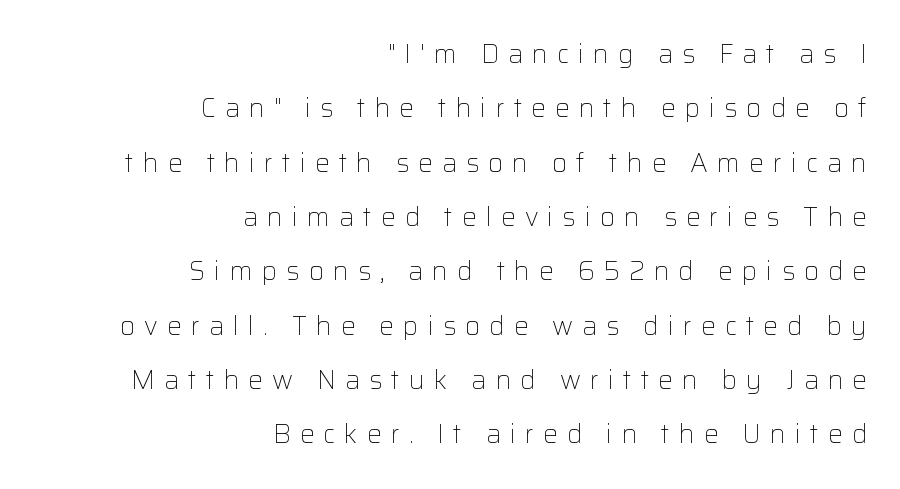
The image shows 26 px text type, upright; set right-aligned, loose line spacing (2.09x), unusually wide letter spacing (+0.35 em), not underlined.
